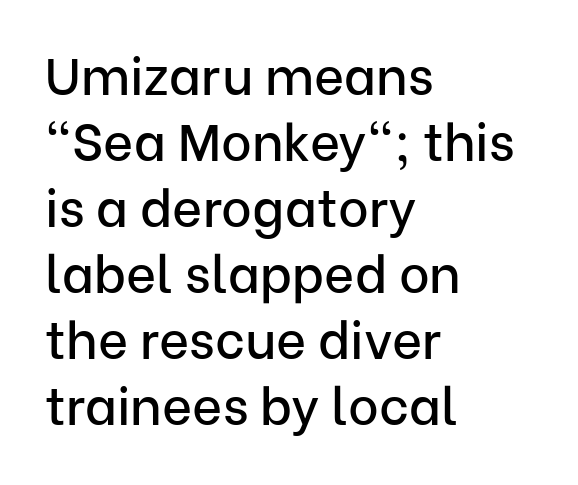
The image shows 52 px sans-serif type, upright; set left-aligned, normal line spacing (1.27x), normal letter spacing, not underlined; low stroke contrast and a medium x-height.
